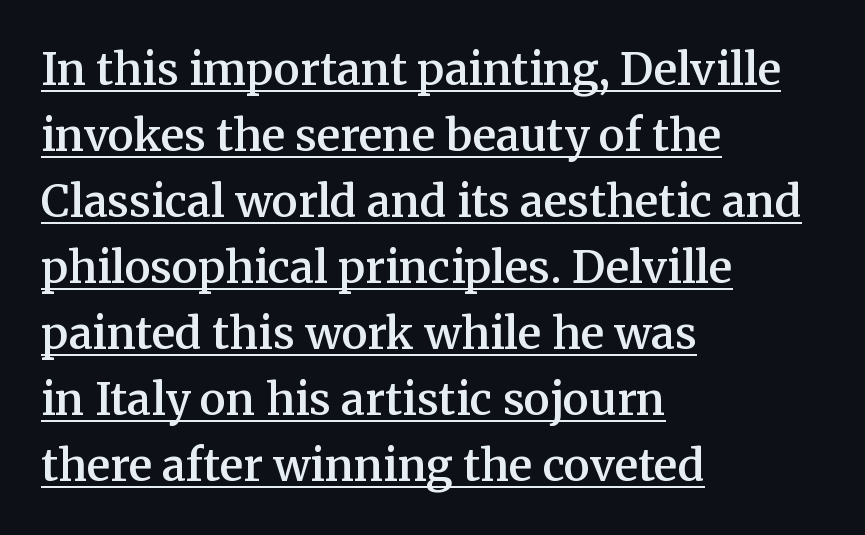
Each line starts at the same left margin while the right side varies. Looks like regular typesetting: each glyph gets only the width it needs. Line spacing here is normal. Nope, not italic — everything's standing straight. The rendering uses a semibold face; strokes are thickened but not to full bold.
